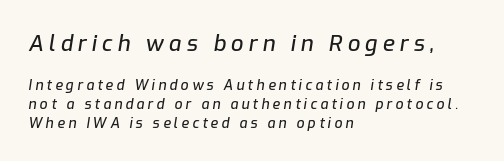
{"italic": "yes", "lean": "right", "slant_degrees": 9, "underline": "no", "align": "left", "line_spacing": "normal", "line_spacing_ratio": 1.34, "letter_spacing": "wide", "letter_spacing_em": 0.23, "larger_block": "first", "size_ratio": 1.57, "glyph_px": 22}
